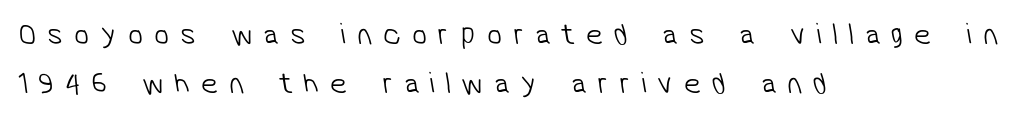
The image shows 30 px light sans-serif type; set left-aligned, normal line spacing (1.63x), unusually wide letter spacing (+0.37 em), not underlined; low stroke contrast and a medium x-height.
